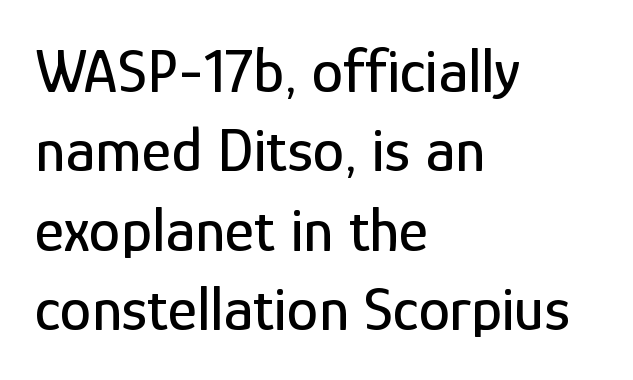
This is roman type, the default non-slanted kind. Varying glyph widths throughout — classic text-font behaviour. The letters carry no serifs — their stems end cleanly without finishing strokes. Words appear dense and cohesive because spacing is normal. The typesetter chose a ragged-right arrangement here. Underline: absent.
